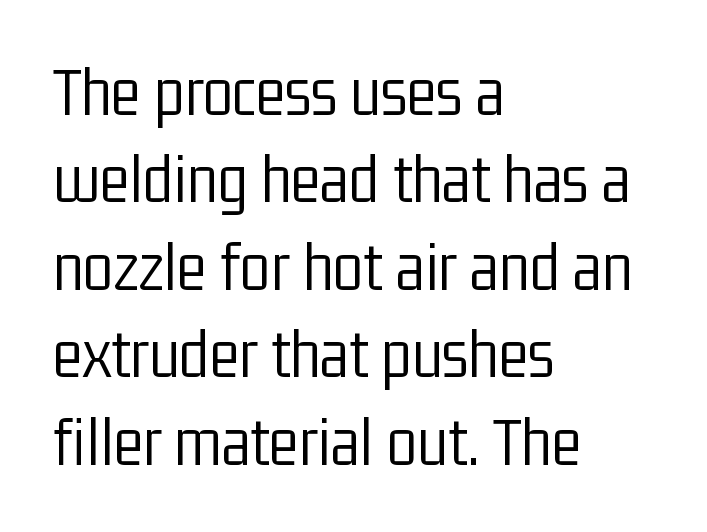
Classification — sans serif. Honestly, the letter spacing is just normal — you wouldn't notice it. The block of text has a typical density, with ordinary space between rows. This sample uses an upright cut, with every glyph sitting square on the baseline.
